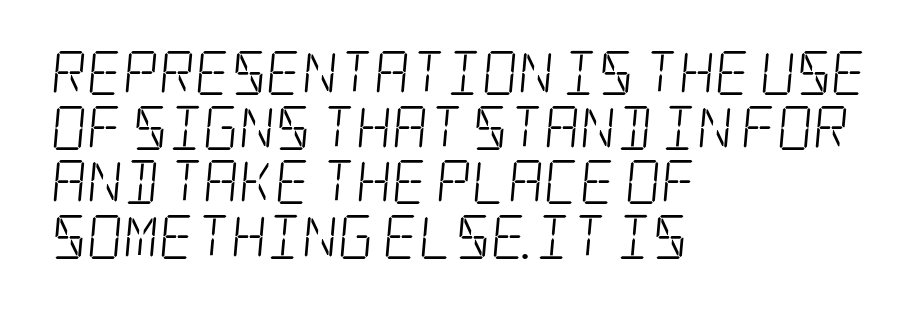
The image shows 44 px light, condensed serif type; set left-aligned, line spacing 1.24x, normal letter spacing, not underlined; low stroke contrast and a large x-height.
